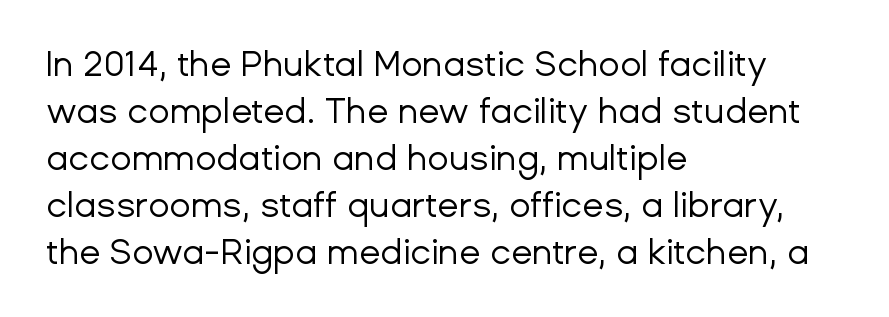
The image shows 35 px regular-weight sans-serif type, upright; set left-aligned, normal line spacing (1.34x), normal letter spacing, not underlined; low stroke contrast and a medium x-height.
